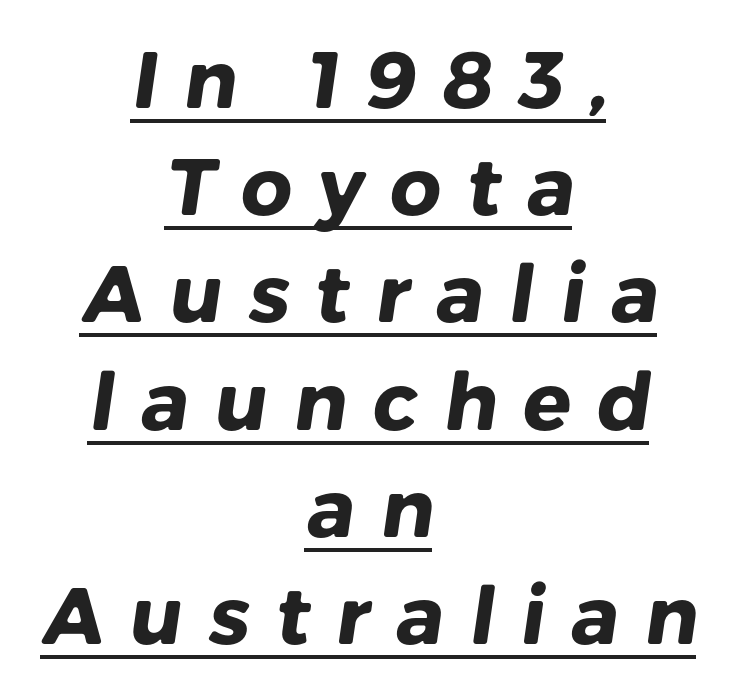
{"serif": "no", "bold": "yes", "weight": "heavy", "width": "normal", "stroke_contrast": "low", "x_height": "medium", "monospaced": "no", "underline": "yes", "align": "center", "line_spacing": "normal", "line_spacing_ratio": 1.34, "letter_spacing": "wide", "letter_spacing_em": 0.32, "glyph_px": 80}
